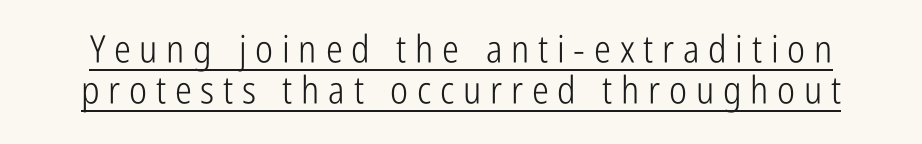
Q: Is the text bold? A: No.
Q: Is the text italic (slanted)? A: No, it is upright.
Q: Is the typeface a serif or a sans-serif typeface? A: Sans-serif.
Q: Is the text underlined? A: Yes.
Q: Is the spacing between letters normal or unusually wide? A: Unusually wide.
Q: Is the spacing between lines tight, normal or loose? A: Tight.
Q: Width (condensed, normal, or wide)? A: Condensed.
Q: Stroke contrast? A: Low.
Q: x-height? A: Medium.
Q: Monospaced? A: No.
